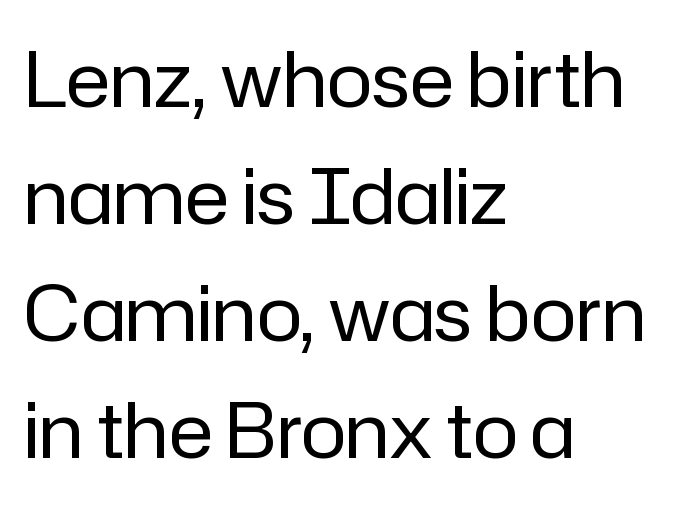
Q: Is the text bold? A: No.
Q: Is the text italic (slanted)? A: No, it is upright.
Q: Is the typeface a serif or a sans-serif typeface? A: Sans-serif.
Q: Is the text underlined? A: No.
Q: How is the paragraph aligned? A: Left-aligned.
Q: Is the spacing between letters normal or unusually wide? A: Normal.
Q: Is the spacing between lines tight, normal or loose? A: Normal.
Q: Width (condensed, normal, or wide)? A: Normal.
Q: Stroke contrast? A: Low.
Q: x-height? A: Medium.
Q: Monospaced? A: No.
